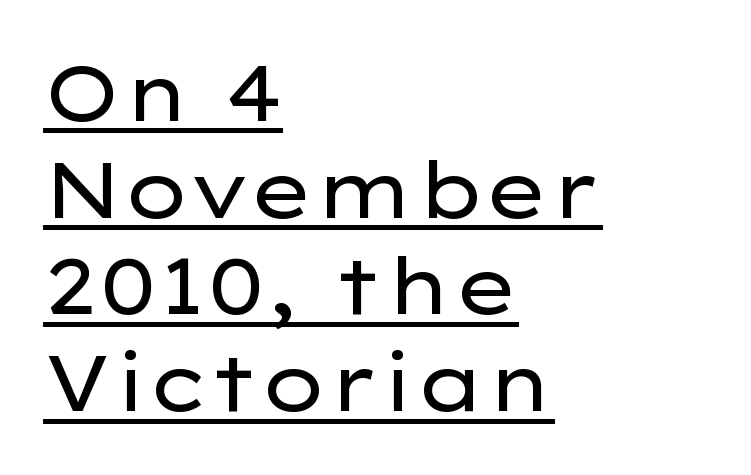
{"serif": "no", "italic": "no", "bold": "no", "weight": "regular", "width": "wide", "stroke_contrast": "low", "x_height": "medium", "monospaced": "no", "underline": "yes", "align": "left", "line_spacing_ratio": 1.24, "letter_spacing": "normal", "letter_spacing_em": 0.0, "glyph_px": 78}
